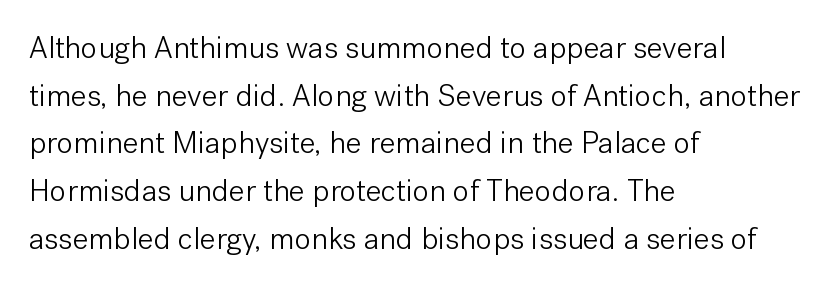
Has an underline been added? It has not. Is the type heavy? It reads as light-to-regular instead. Students, note that the glyphs here touch the page at normal intervals. The type sits square on the baseline with zero lean.
